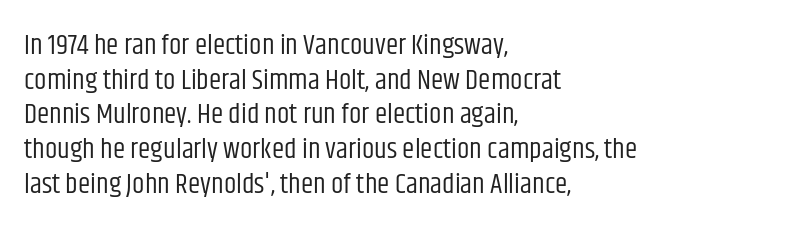
Q: Is the text bold? A: No.
Q: Is the text italic (slanted)? A: No, it is upright.
Q: Is the typeface a serif or a sans-serif typeface? A: Sans-serif.
Q: Is the text underlined? A: No.
Q: How is the paragraph aligned? A: Left-aligned.
Q: Is the spacing between letters normal or unusually wide? A: Normal.
Q: Width (condensed, normal, or wide)? A: Condensed.
Q: Stroke contrast? A: Low.
Q: x-height? A: Large.
Q: Monospaced? A: No.
